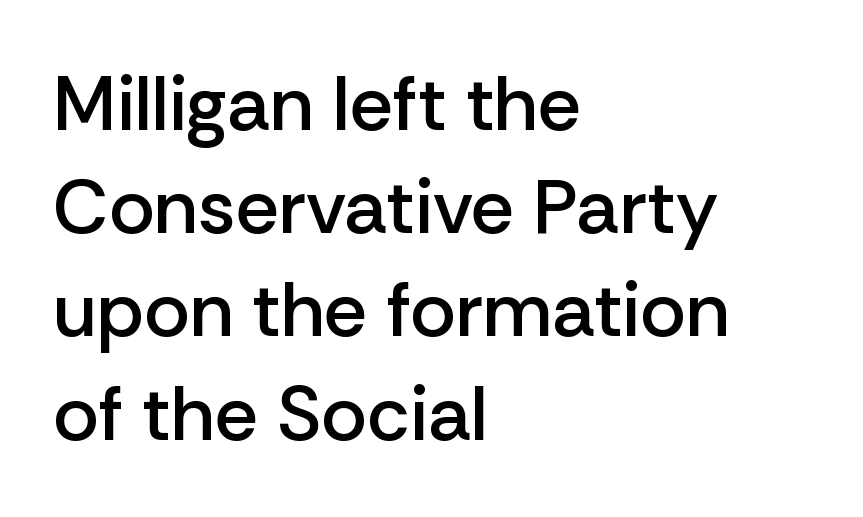
Here the designer chose a conventional face with non-uniform glyph widths. Bare-footed words on every line. The text block is weighted toward the left margin, trailing off unevenly rightward. Nobody touched the tracking dial on this one. The letters stand straight up with perfectly vertical stems. The typesetting leans somewhat heavy: a semibold.
